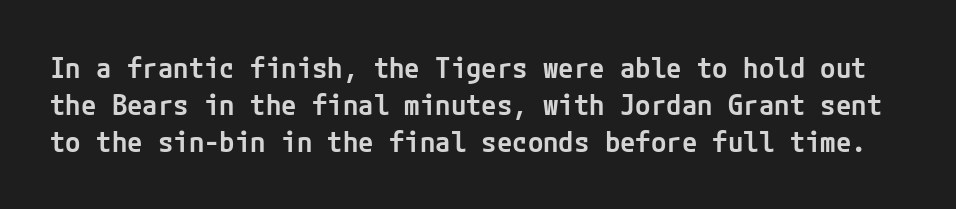
Summary of vertical rhythm: regular, with standard interline spacing. This is the regular roman posture of the typeface. The baseline area is clear. Caption: standard tracking, unaltered. Note: no serifs on the glyphs.
